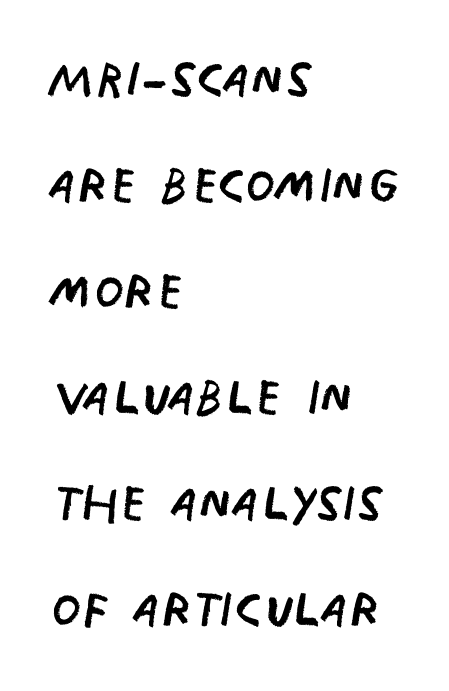
{"serif": "no", "bold": "no", "weight": "regular", "width": "condensed", "stroke_contrast": "low", "x_height": "large", "monospaced": "no", "underline": "no", "align": "left", "line_spacing": "normal", "line_spacing_ratio": 1.56, "letter_spacing": "normal", "letter_spacing_em": 0.0, "glyph_px": 68}
